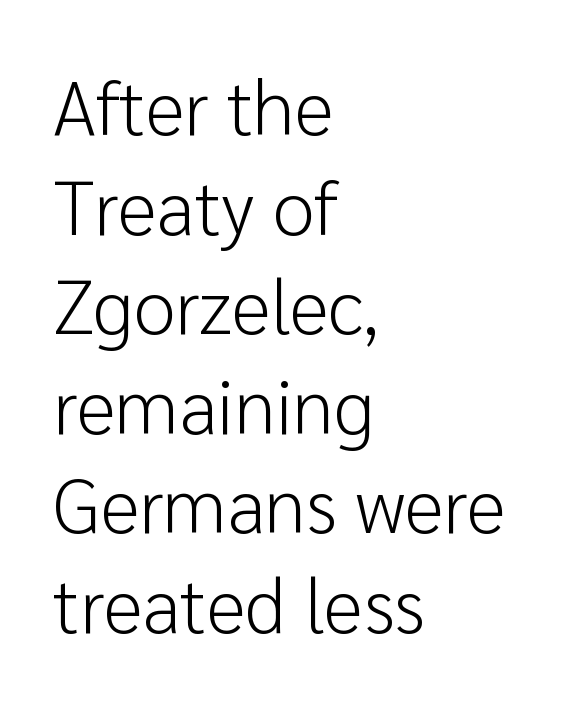
You could not count columns in this text — the font is proportionally spaced. Italic: no, the glyphs are upright roman. Leading matches the norm, producing a regular column. Examine the stroke ends and you'll find no serifs. This is not heavy type; no bold has been used.
